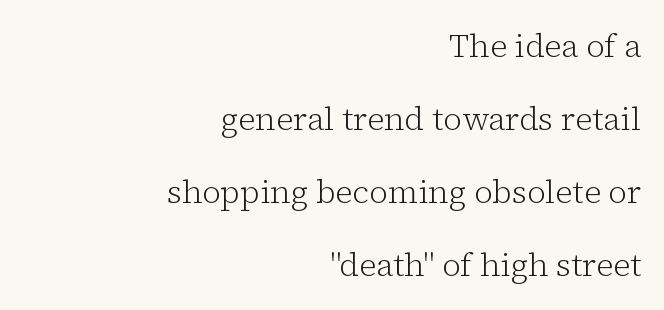
{"serif": "yes", "italic": "no", "bold": "no", "weight": "light", "width": "normal", "stroke_contrast": "low", "x_height": "medium", "monospaced": "no", "underline": "no", "align": "right", "line_spacing": "loose", "line_spacing_ratio": 2.28, "letter_spacing": "normal", "letter_spacing_em": 0.0, "glyph_px": 32}
